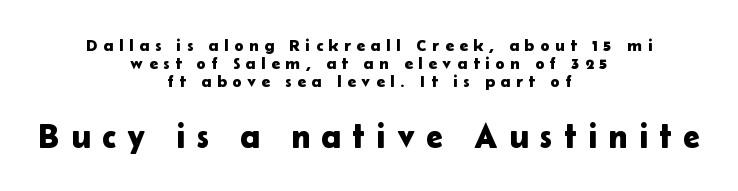
You get the small type first, then a jump to larger type. The letters are spread apart with noticeably loose tracking. You could not count columns in this text — the font is proportionally spaced. Quick note: interline space is minimal.
